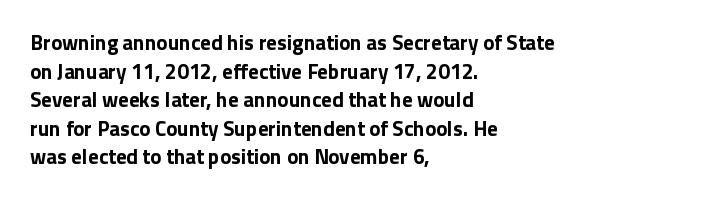
Q: Is the text bold? A: Yes.
Q: Is the text italic (slanted)? A: No, it is upright.
Q: Is the text underlined? A: No.
Q: How is the paragraph aligned? A: Left-aligned.
Q: Is the spacing between letters normal or unusually wide? A: Normal.
Q: Is the spacing between lines tight, normal or loose? A: Normal.
